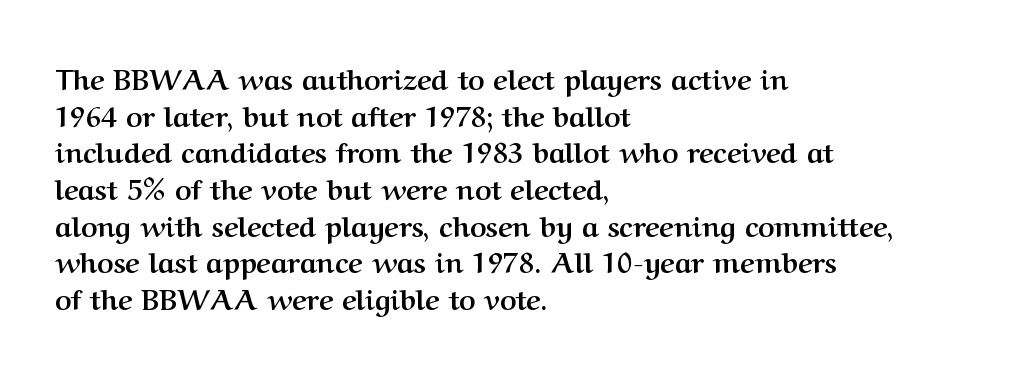
The font's upright variant was chosen for this text. The passage shown is typeset with a serif family. Horizontal alignment here is leftward, the default for most running prose. The horizontal fit of the characters is conventional and even. What's the leading like? Ordinary, nothing unusual.
